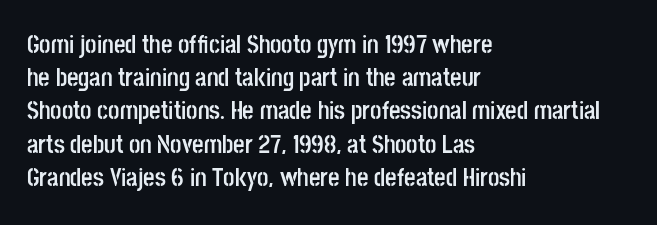
Q: Is the text bold? A: Yes.
Q: Is the text italic (slanted)? A: No, it is upright.
Q: Is the text underlined? A: No.
Q: How is the paragraph aligned? A: Left-aligned.
Q: Is the spacing between letters normal or unusually wide? A: Normal.
Q: Is the spacing between lines tight, normal or loose? A: Normal.
